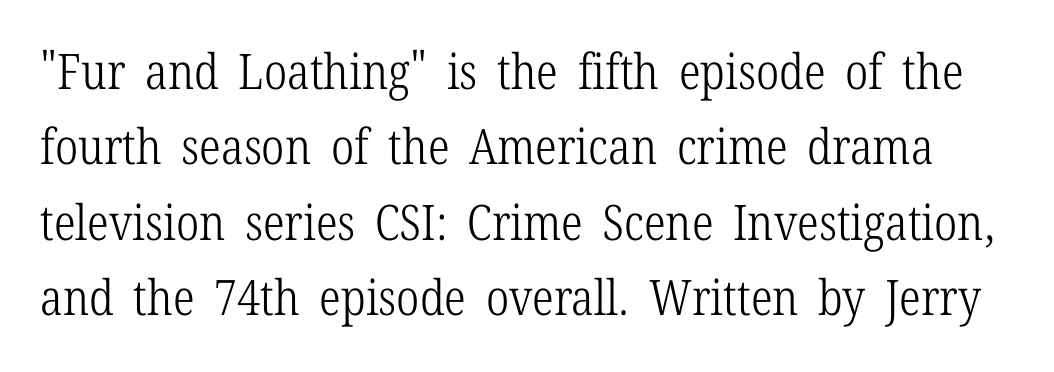
The image shows 49 px light, condensed serif type, upright; set normal line spacing (1.54x), normal letter spacing, not underlined; low stroke contrast and a medium x-height.
